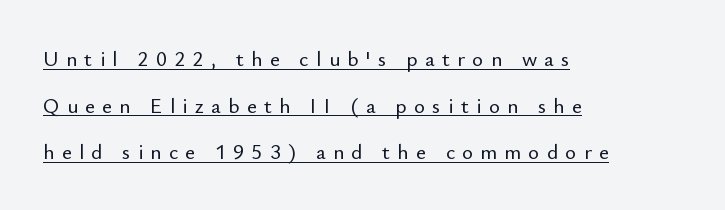
This sample carries an underscore along the baseline area. When letters stand straight like this, we call the style roman or upright. What stands out about the letter spacing? Its width — letters are far apart. Baseline-to-baseline distance is far greater than the letter height.
